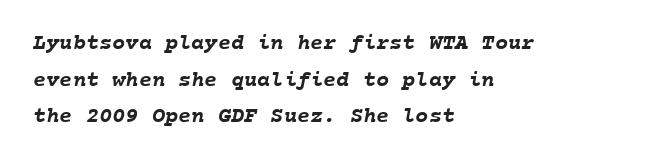
The image shows 22 px bold type; set left-aligned, normal line spacing (1.67x), normal letter spacing, not underlined.
